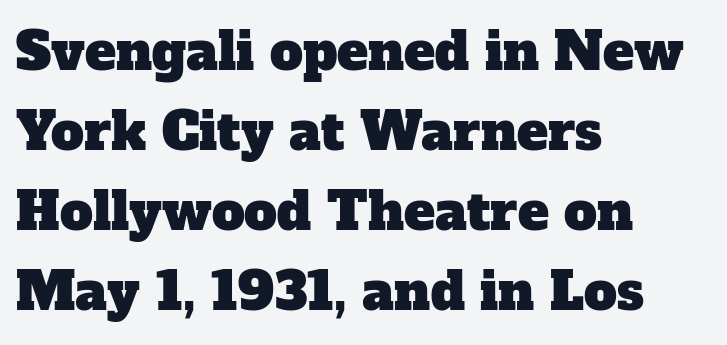
The image shows 52 px serif type; set left-aligned, normal line spacing (1.54x), normal letter spacing, not underlined; low stroke contrast and a medium x-height.
